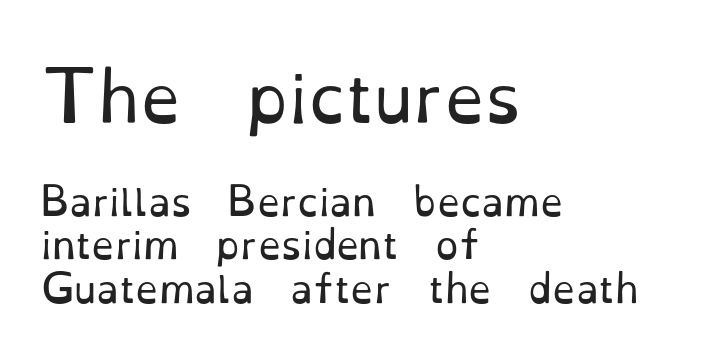
The image shows 65 px regular-weight type, upright; set left-aligned, line spacing 1.17x, normal letter spacing, not underlined; the first (top) block is 1.76x larger; low stroke contrast and a small x-height.
